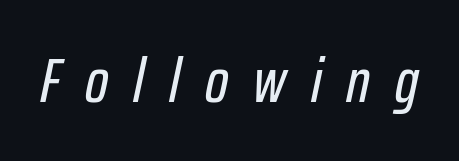
Designer's note — italics engaged. No word sits above an underline. Here the designer chose a conventional face with non-uniform glyph widths. Students, note that the glyphs here are deliberately spaced far apart.
